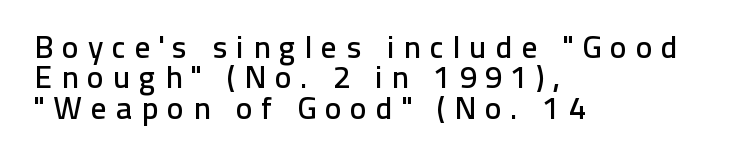
Looks like regular typesetting: each glyph gets only the width it needs. Vertical spacing — tight. What stands out about the letter spacing? Its width — letters are far apart. A typesetter would mark this as roman, not italic. Plain, unruled lines of type. These lines stack with their left ends in a neat column.
